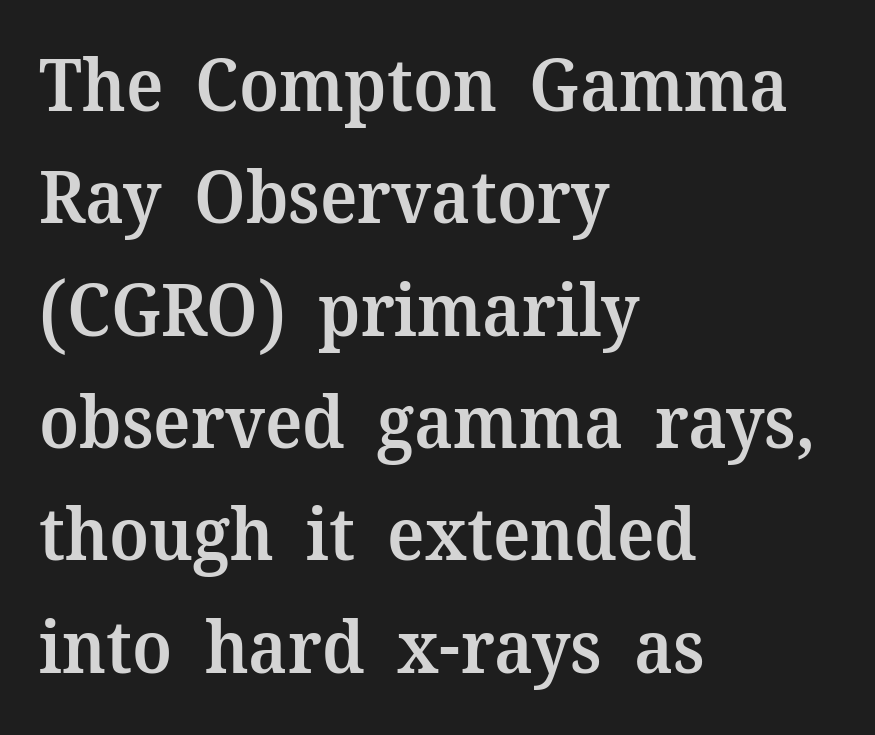
Semibold letterforms, between regular and bold. A typesetter would mark this as roman, not italic. Successive baselines arrive at the customary interval. The specimen omits any rule beneath the text block's lines.
